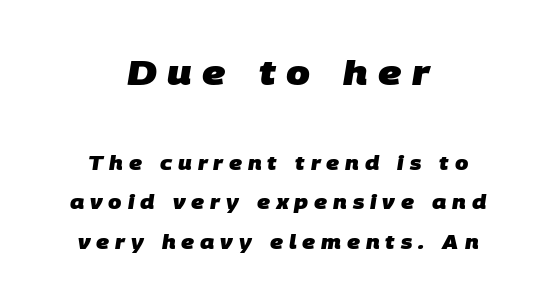
{"serif": "no", "bold": "yes", "weight": "heavy", "width": "normal", "stroke_contrast": "low", "x_height": "large", "monospaced": "no", "underline": "no", "align": "center", "line_spacing": "loose", "line_spacing_ratio": 2.1, "letter_spacing": "wide", "letter_spacing_em": 0.31, "larger_block": "first", "size_ratio": 1.79, "glyph_px": 34}
